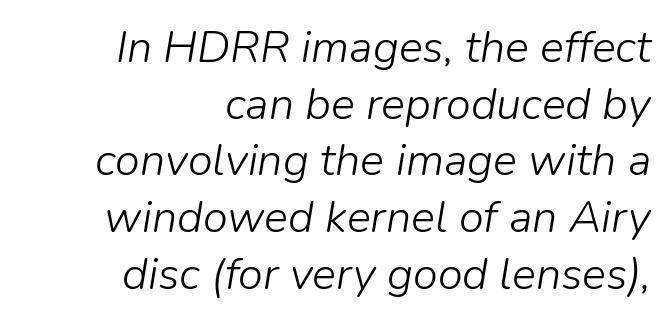
Q: Is the text bold? A: No.
Q: Is the text italic (slanted)? A: Yes, it leans right by about 9 degrees.
Q: Is the text underlined? A: No.
Q: How is the paragraph aligned? A: Right-aligned.
Q: Is the spacing between letters normal or unusually wide? A: Normal.
Q: Is the spacing between lines tight, normal or loose? A: Normal.
Q: Width (condensed, normal, or wide)? A: Normal.
Q: Stroke contrast? A: Low.
Q: x-height? A: Medium.
Q: Monospaced? A: No.
